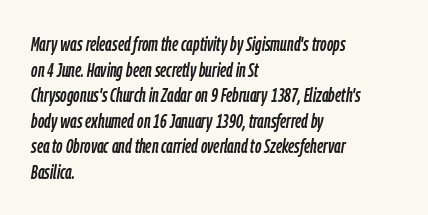
{"italic": "yes", "lean": "right", "slant_degrees": 9, "underline": "no", "align": "left", "line_spacing": "normal", "line_spacing_ratio": 1.28, "letter_spacing": "normal", "letter_spacing_em": 0.0, "glyph_px": 20}
